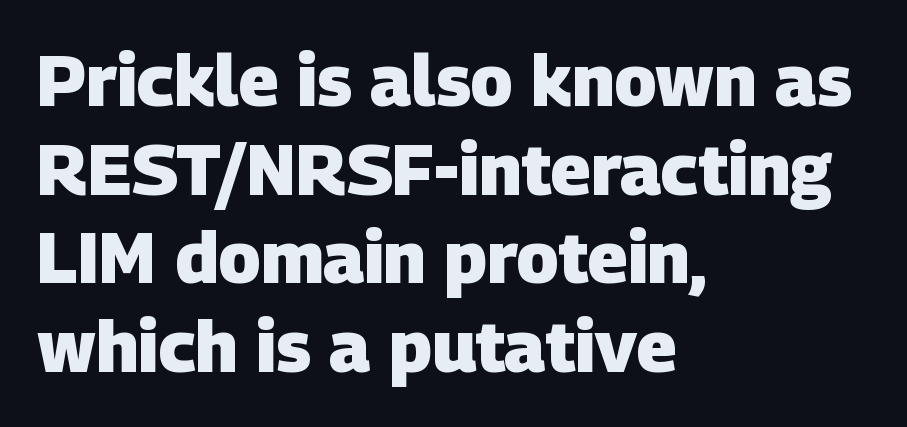
The image shows 71 px heavy sans-serif type; set left-aligned, normal line spacing (1.25x), normal letter spacing, not underlined; low stroke contrast and a large x-height.
